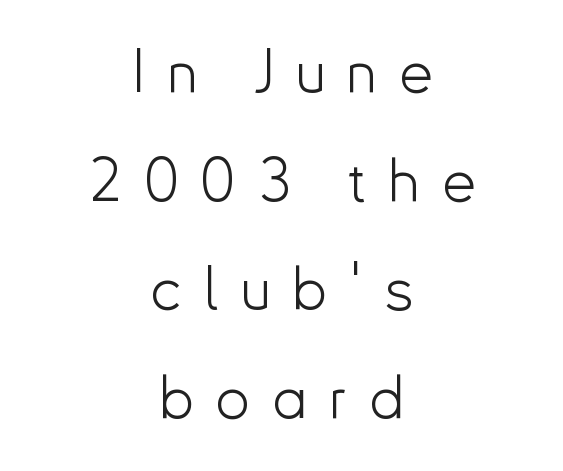
Q: Is the text bold? A: No.
Q: Is the text italic (slanted)? A: No, it is upright.
Q: Is the typeface a serif or a sans-serif typeface? A: Sans-serif.
Q: Is the text underlined? A: No.
Q: How is the paragraph aligned? A: Centered.
Q: Is the spacing between letters normal or unusually wide? A: Unusually wide.
Q: Width (condensed, normal, or wide)? A: Normal.
Q: Stroke contrast? A: Low.
Q: x-height? A: Small.
Q: Monospaced? A: No.
